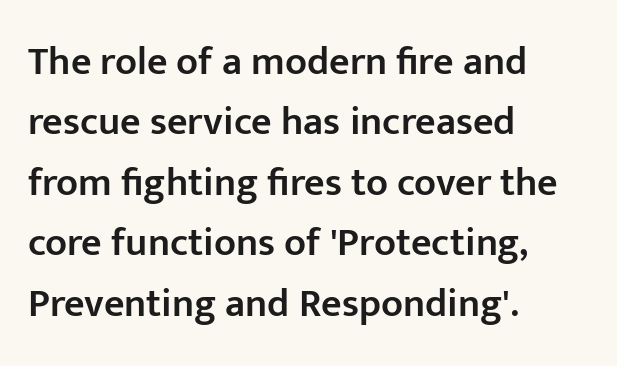
{"serif": "no", "italic": "no", "bold": "semi", "weight": "semibold", "width": "normal", "stroke_contrast": "low", "x_height": "medium", "monospaced": "no", "underline": "no", "align": "left", "line_spacing": "normal", "line_spacing_ratio": 1.51, "letter_spacing": "normal", "letter_spacing_em": 0.0, "glyph_px": 40}
